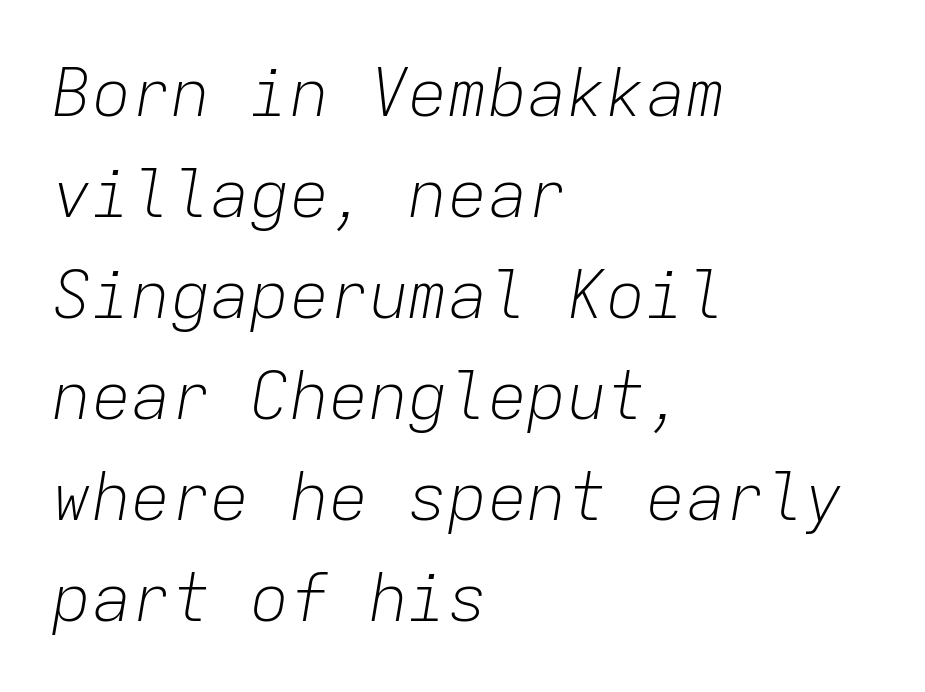
Teacher's note: observe the even left margin — that is flush-left alignment. Stroke thickness stays within the range of a standard reading face or lighter. Words float on clear page, feet unadorned. The font's italic variant was chosen for this text.
